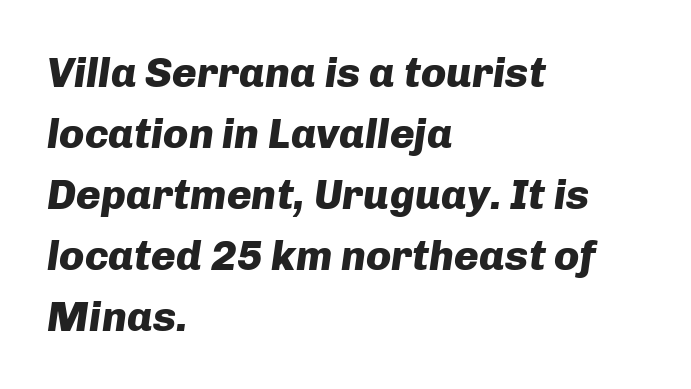
Q: Is the text bold? A: Yes.
Q: Is the text italic (slanted)? A: Yes, it leans right by about 8 degrees.
Q: Is the text underlined? A: No.
Q: How is the paragraph aligned? A: Left-aligned.
Q: Is the spacing between letters normal or unusually wide? A: Normal.
Q: Is the spacing between lines tight, normal or loose? A: Normal.
Q: Width (condensed, normal, or wide)? A: Normal.
Q: Stroke contrast? A: Low.
Q: x-height? A: Medium.
Q: Monospaced? A: No.
